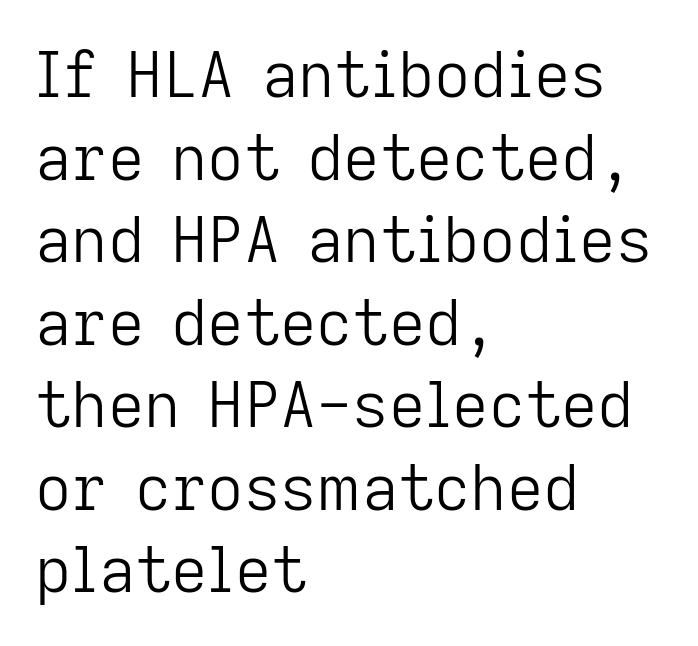
Proportional: the letters do not fall into vertical columns. Which margin do the lines hug? The left one — the right edge is uneven. This block has exactly the height ordinary leading produces. The typeface has the unassuming heft of standard copy or less. Tracking here is standard; glyphs follow each other at the usual distance. This sample uses an upright cut, with every glyph sitting square on the baseline.
